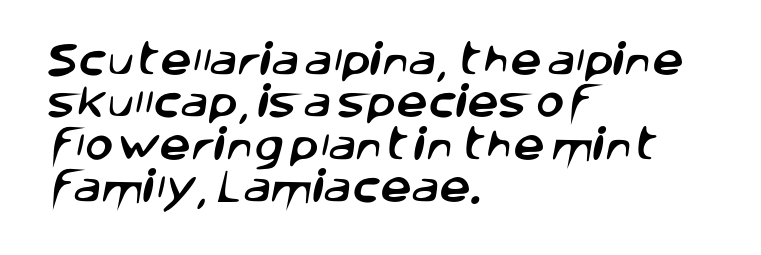
Q: Is the typeface a serif or a sans-serif typeface? A: Sans-serif.
Q: Is the text underlined? A: No.
Q: How is the paragraph aligned? A: Left-aligned.
Q: Is the spacing between letters normal or unusually wide? A: Normal.
Q: Width (condensed, normal, or wide)? A: Normal.
Q: Stroke contrast? A: Low.
Q: x-height? A: Large.
Q: Monospaced? A: No.
